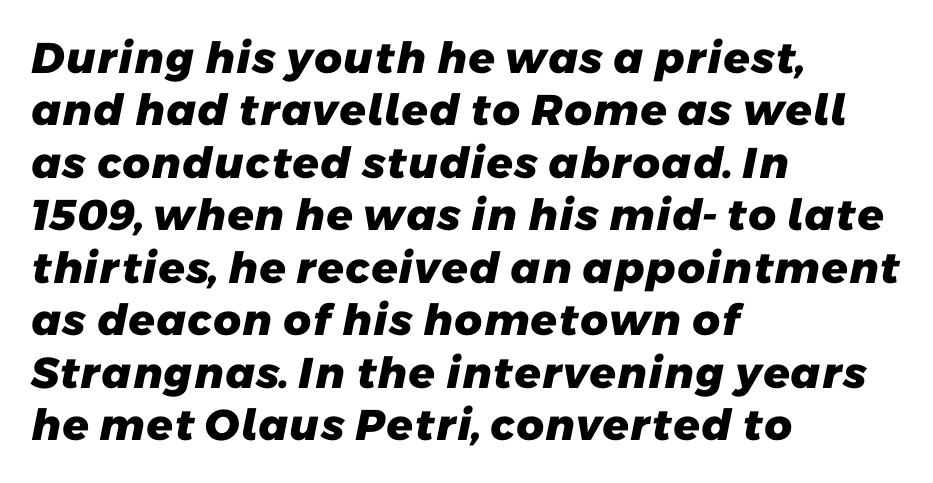
Q: Is the text bold? A: Yes.
Q: Is the typeface a serif or a sans-serif typeface? A: Sans-serif.
Q: Is the text underlined? A: No.
Q: How is the paragraph aligned? A: Left-aligned.
Q: Is the spacing between letters normal or unusually wide? A: Normal.
Q: Width (condensed, normal, or wide)? A: Normal.
Q: Stroke contrast? A: Low.
Q: x-height? A: Medium.
Q: Monospaced? A: No.
